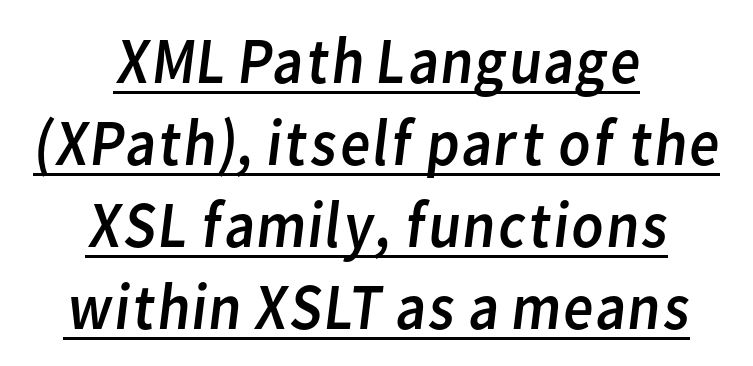
Q: Is the text bold? A: No.
Q: Is the typeface a serif or a sans-serif typeface? A: Sans-serif.
Q: Is the text underlined? A: Yes.
Q: How is the paragraph aligned? A: Centered.
Q: Is the spacing between letters normal or unusually wide? A: Normal.
Q: Width (condensed, normal, or wide)? A: Normal.
Q: Stroke contrast? A: Low.
Q: x-height? A: Medium.
Q: Monospaced? A: No.
